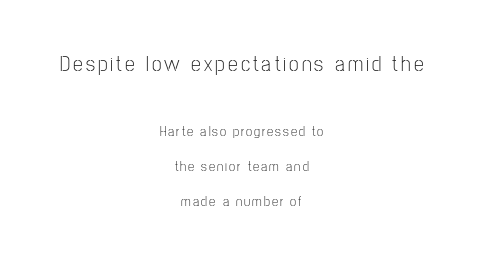
The rag falls on both sides of this text block equally. If you drew a line through each stem, it would be perfectly vertical. Leading is clearly above the norm, producing a sparse column. Clear beneath every line of the passage. The rendering shrinks the type as you move from the upper chunk to the lower.
